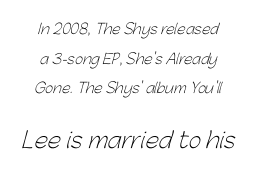
{"bold": "no", "underline": "no", "align": "center", "line_spacing": "loose", "line_spacing_ratio": 2.11, "letter_spacing": "normal", "letter_spacing_em": 0.0, "larger_block": "second", "size_ratio": 1.57, "glyph_px": 22}
